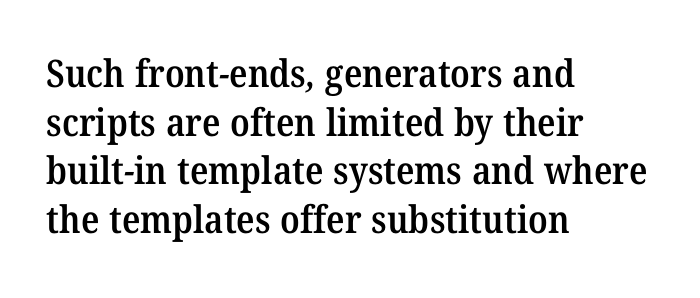
{"serif": "yes", "bold": "semi", "weight": "semibold", "width": "normal", "stroke_contrast": "medium", "x_height": "medium", "monospaced": "no", "underline": "no", "align": "left", "line_spacing": "normal", "line_spacing_ratio": 1.28, "letter_spacing": "normal", "letter_spacing_em": 0.0, "glyph_px": 38}
